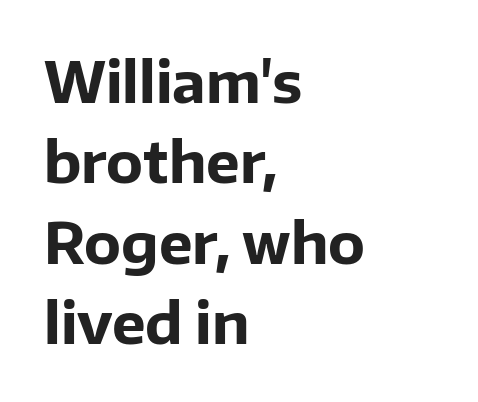
The image shows 57 px bold sans-serif type, upright; set left-aligned, normal line spacing (1.41x), normal letter spacing, not underlined; low stroke contrast and a medium x-height.
